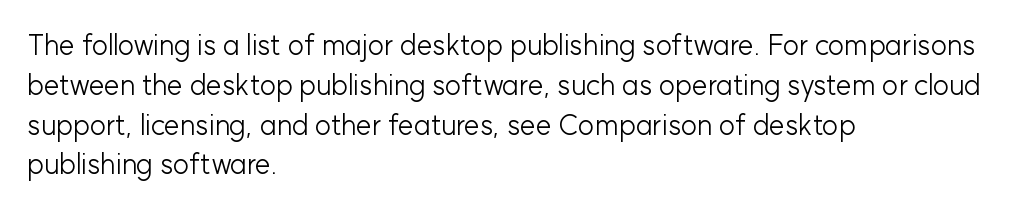
The image shows 28 px light sans-serif type, upright; set left-aligned, normal line spacing (1.42x), normal letter spacing, not underlined; low stroke contrast and a medium x-height.
